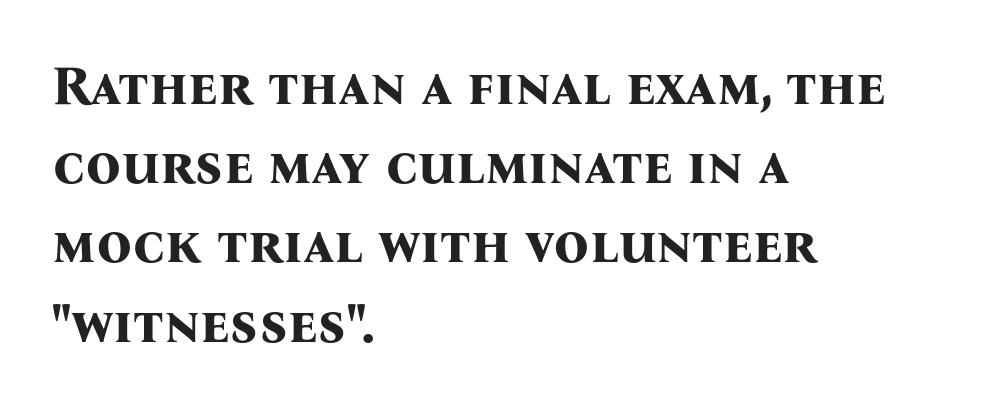
Q: Is the text bold? A: Yes.
Q: Is the text italic (slanted)? A: No, it is upright.
Q: Is the typeface a serif or a sans-serif typeface? A: Serif.
Q: Is the text underlined? A: No.
Q: How is the paragraph aligned? A: Left-aligned.
Q: Is the spacing between letters normal or unusually wide? A: Normal.
Q: Is the spacing between lines tight, normal or loose? A: Normal.
Q: Width (condensed, normal, or wide)? A: Normal.
Q: Stroke contrast? A: Medium.
Q: x-height? A: Medium.
Q: Monospaced? A: No.
